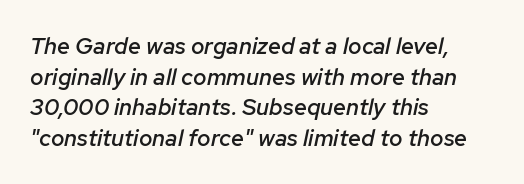
The image shows 23 px text type, italic (leaning right); set left-aligned, normal line spacing (1.33x), normal letter spacing, not underlined.
